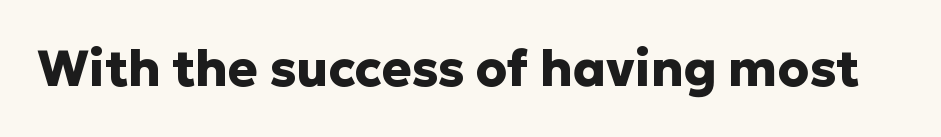
{"serif": "no", "italic": "no", "bold": "yes", "weight": "heavy", "width": "normal", "stroke_contrast": "low", "x_height": "medium", "monospaced": "no", "underline": "no", "letter_spacing": "normal", "letter_spacing_em": 0.0, "glyph_px": 50}
